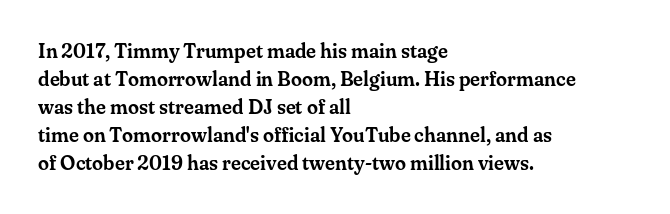
Q: Is the text italic (slanted)? A: No, it is upright.
Q: Is the text underlined? A: No.
Q: How is the paragraph aligned? A: Left-aligned.
Q: Is the spacing between letters normal or unusually wide? A: Normal.
Q: Is the spacing between lines tight, normal or loose? A: Normal.
